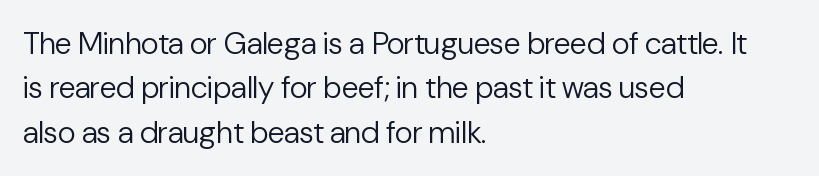
Q: Is the text bold? A: No.
Q: Is the text italic (slanted)? A: No, it is upright.
Q: Is the typeface a serif or a sans-serif typeface? A: Sans-serif.
Q: Is the text underlined? A: No.
Q: How is the paragraph aligned? A: Left-aligned.
Q: Is the spacing between letters normal or unusually wide? A: Normal.
Q: Is the spacing between lines tight, normal or loose? A: Normal.
Q: Width (condensed, normal, or wide)? A: Normal.
Q: Stroke contrast? A: Low.
Q: x-height? A: Medium.
Q: Monospaced? A: No.
